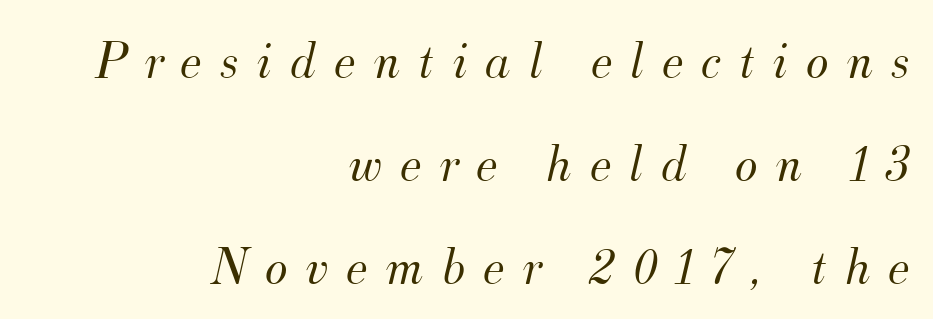
{"serif": "yes", "italic": "yes", "lean": "right", "slant_degrees": 12, "bold": "no", "weight": "light", "width": "normal", "stroke_contrast": "medium", "x_height": "small", "monospaced": "no", "underline": "no", "align": "right", "line_spacing": "loose", "line_spacing_ratio": 1.91, "letter_spacing": "wide", "letter_spacing_em": 0.33, "glyph_px": 54}
